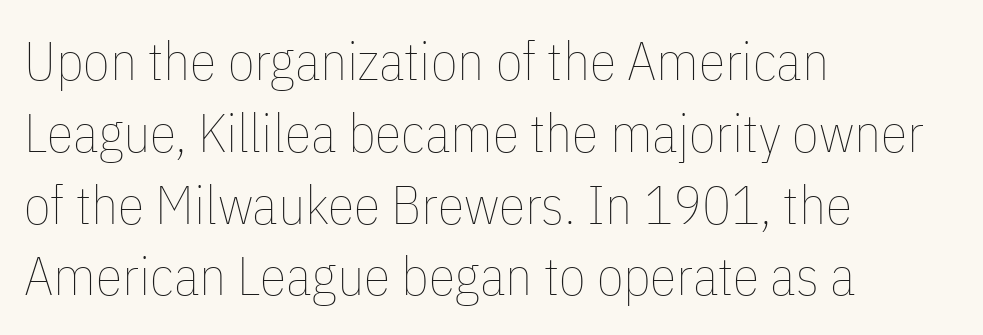
Does extra space separate the letters? No, they use regular spacing. Ascenders rise straight up at ninety degrees. The face used here is proportionally spaced, like ordinary book or web type. Vertically, the passage feels balanced, rows spaced as you'd expect. On a weight scale, this lands at 450 or below. The baseline area is clear.
